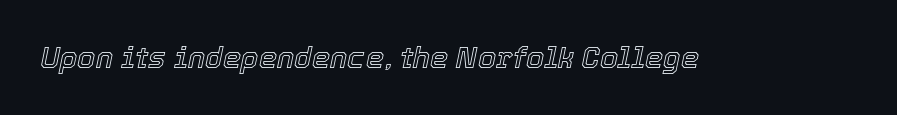
Q: Is the text italic (slanted)? A: Yes, it leans right by about 12 degrees.
Q: Is the text underlined? A: No.
Q: Is the spacing between letters normal or unusually wide? A: Normal.
Q: Width (condensed, normal, or wide)? A: Normal.
Q: x-height? A: Medium.
Q: Monospaced? A: No.
